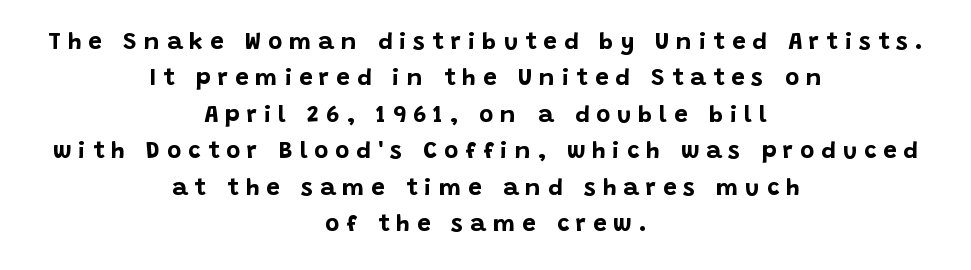
Each word looks stretched out because of the extra space between its letters. You can tell it's not italic because the verticals are truly vertical. Typographic density is high because the face is bold. Words float on clear page, feet unadorned.
